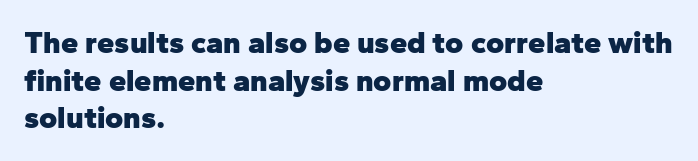
{"serif": "no", "italic": "no", "bold": "yes", "weight": "heavy", "width": "normal", "stroke_contrast": "low", "x_height": "medium", "monospaced": "no", "underline": "no", "align": "left", "line_spacing_ratio": 1.21, "letter_spacing": "normal", "letter_spacing_em": 0.0, "glyph_px": 31}
